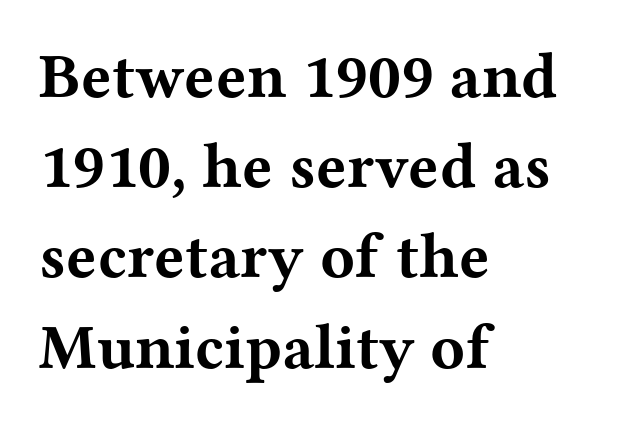
The line-height multiplier appears to be the usual default. Which margin do the lines hug? The left one — the right edge is uneven. Is this a sans? No — the strokes have serifs. The letters stand upright; this is a roman face. Descenders are the only things crossing below the line. Default kerning and tracking; the words read as compact shapes.
